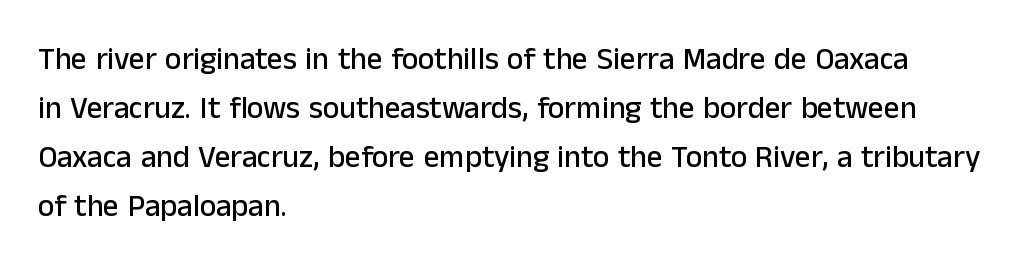
In CSS terms this would be text-align: left. The block of text has a typical density, with ordinary space between rows. No feet cap the strokes, marking this as sans-serif type. Varying glyph widths throughout — classic text-font behaviour. Underlining? Definitely not there. The type is set solid horizontally, with unmodified tracking.
